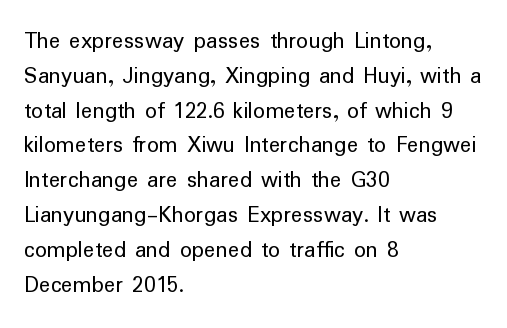
The image shows 24 px text type, upright; set left-aligned, normal line spacing (1.45x), normal letter spacing, not underlined.
